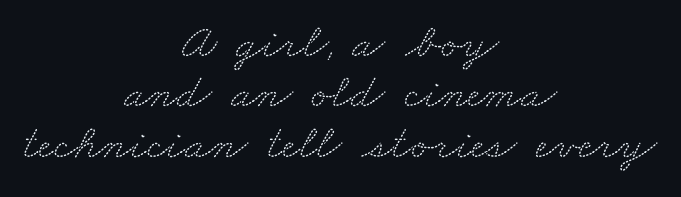
Bare-footed words on every line. Students, note that the glyphs here touch the page at normal intervals. Does the copy run flush right? No — it is centered line by line. Vertical spacing — tight. These lines are rendered in a variable-pitch font.
